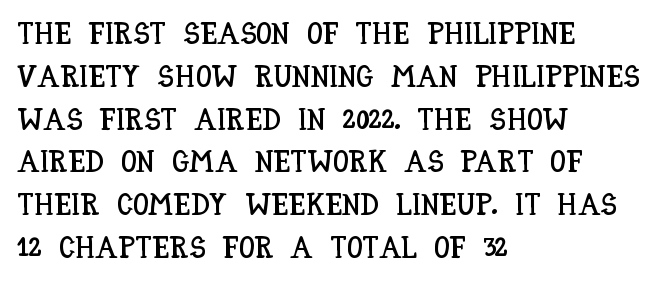
{"italic": "no", "width": "condensed", "stroke_contrast": "low", "x_height": "large", "monospaced": "no", "underline": "no", "align": "left", "line_spacing": "normal", "line_spacing_ratio": 1.38, "letter_spacing": "normal", "letter_spacing_em": 0.0, "glyph_px": 31}
